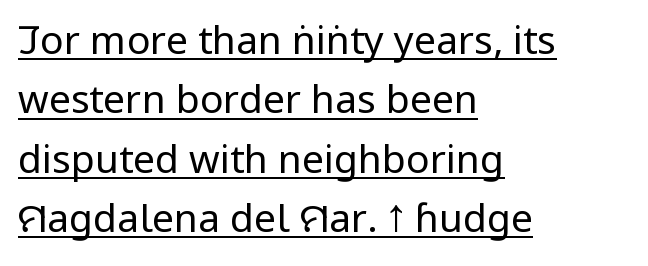
{"serif": "no", "italic": "no", "bold": "no", "weight": "regular", "width": "condensed", "stroke_contrast": "low", "x_height": "large", "monospaced": "no", "underline": "yes", "align": "left", "line_spacing": "normal", "line_spacing_ratio": 1.52, "letter_spacing": "normal", "letter_spacing_em": 0.0, "glyph_px": 39}
